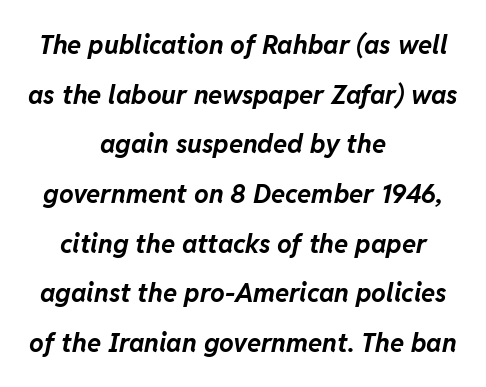
{"italic": "yes", "lean": "right", "slant_degrees": 11, "bold": "yes", "underline": "no", "align": "center", "line_spacing": "loose", "line_spacing_ratio": 1.91, "letter_spacing": "normal", "letter_spacing_em": 0.0, "glyph_px": 26}
